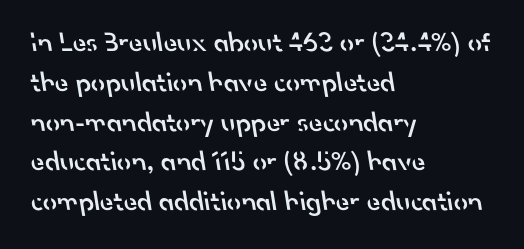
The image shows 28 px semibold sans-serif type; set left-aligned, normal line spacing (1.42x), normal letter spacing, not underlined; low stroke contrast and a small x-height.
